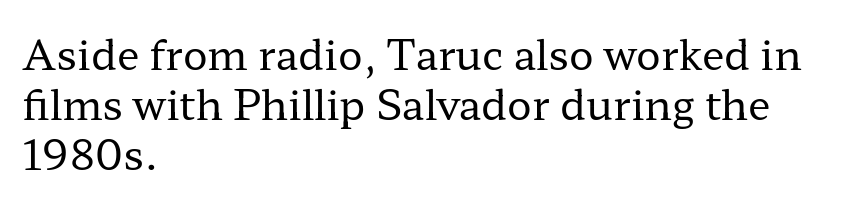
{"serif": "yes", "italic": "no", "bold": "no", "weight": "regular", "width": "wide", "stroke_contrast": "low", "x_height": "medium", "monospaced": "no", "underline": "no", "align": "left", "line_spacing_ratio": 1.22, "letter_spacing": "normal", "letter_spacing_em": 0.0, "glyph_px": 41}
